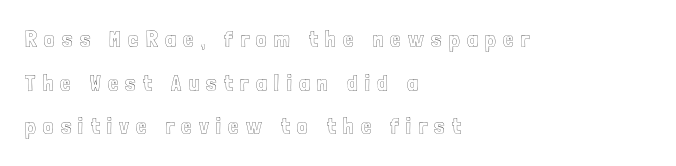
{"italic": "no", "underline": "no", "align": "left", "line_spacing": "loose", "line_spacing_ratio": 1.9, "letter_spacing": "wide", "letter_spacing_em": 0.32, "glyph_px": 23}
